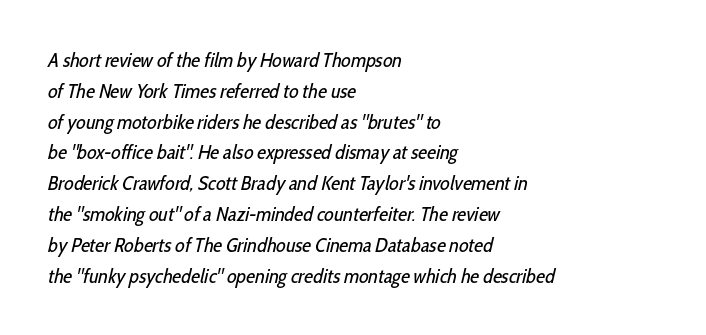
{"bold": "no", "underline": "no", "align": "left", "line_spacing": "normal", "line_spacing_ratio": 1.54, "letter_spacing": "normal", "letter_spacing_em": 0.0, "glyph_px": 20}
